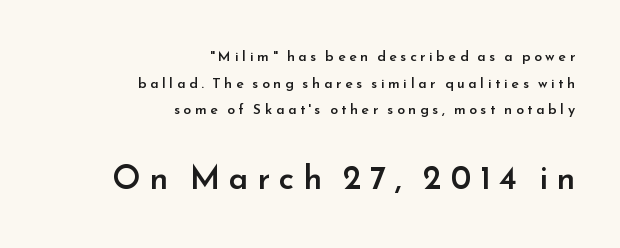
Q: Is the text bold? A: Semi-bold.
Q: Is the text italic (slanted)? A: No, it is upright.
Q: Is the typeface a serif or a sans-serif typeface? A: Sans-serif.
Q: Is the text underlined? A: No.
Q: How is the paragraph aligned? A: Right-aligned.
Q: Is the spacing between letters normal or unusually wide? A: Unusually wide.
Q: Is the spacing between lines tight, normal or loose? A: Loose.
Q: Which block of text is set in a larger size, the first (top) or the second (bottom)? A: The second (bottom) one.
Q: Width (condensed, normal, or wide)? A: Normal.
Q: Stroke contrast? A: Low.
Q: x-height? A: Small.
Q: Monospaced? A: No.
